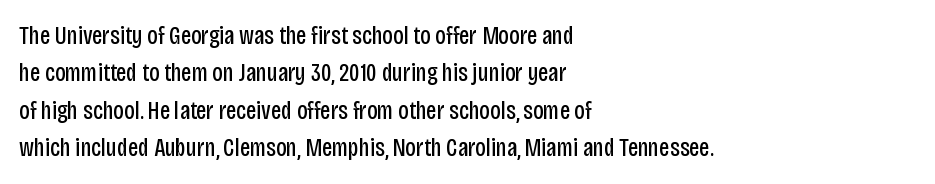
{"italic": "no", "bold": "no", "underline": "no", "align": "left", "line_spacing": "normal", "line_spacing_ratio": 1.44, "letter_spacing": "normal", "letter_spacing_em": 0.0, "glyph_px": 26}
